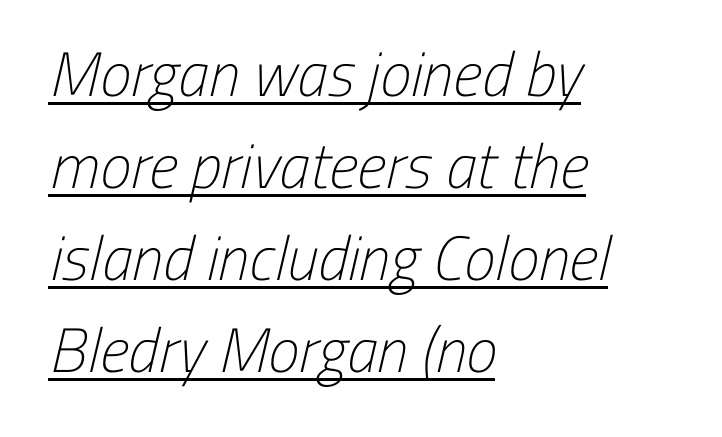
The image shows 63 px light, condensed sans-serif type; set left-aligned, normal line spacing (1.46x), normal letter spacing, underlined; low stroke contrast and a medium x-height.
